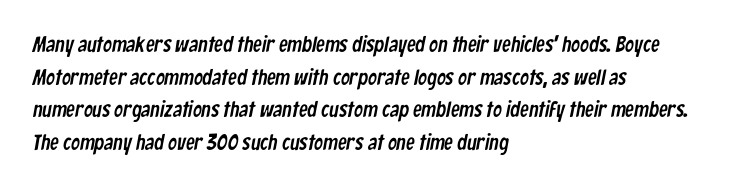
This sample is left-justified, so line endings fall wherever the words run out. Glyph-to-glyph distance matches everyday printed text. Each row of text sits above clean, open space. The space between consecutive lines is moderate.
